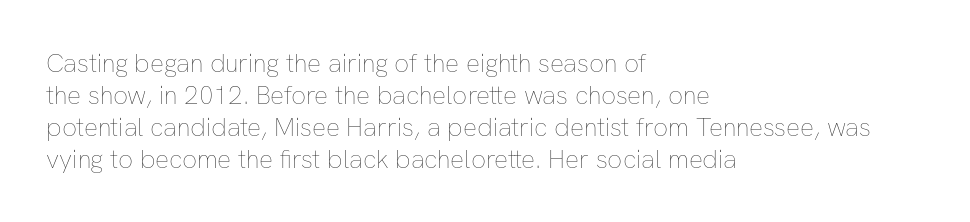
The image shows 26 px text type, upright; set left-aligned, line spacing 1.23x, normal letter spacing, not underlined.
